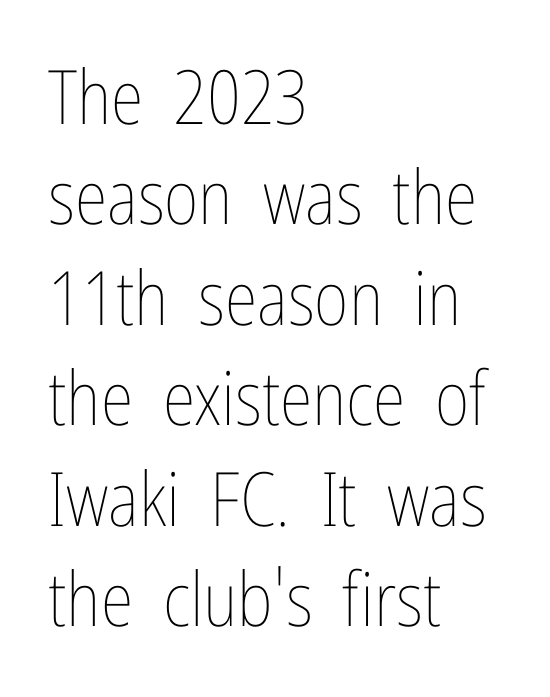
The image shows 75 px thin, condensed type, upright; set left-aligned, normal line spacing (1.34x), normal letter spacing, not underlined; low stroke contrast and a medium x-height.
